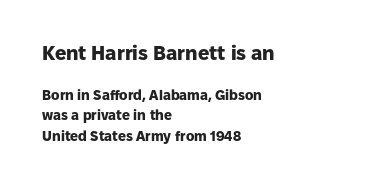
{"italic": "no", "bold": "yes", "underline": "no", "align": "left", "line_spacing": "normal", "line_spacing_ratio": 1.45, "letter_spacing": "normal", "letter_spacing_em": 0.0, "larger_block": "first", "size_ratio": 1.43, "glyph_px": 20}
